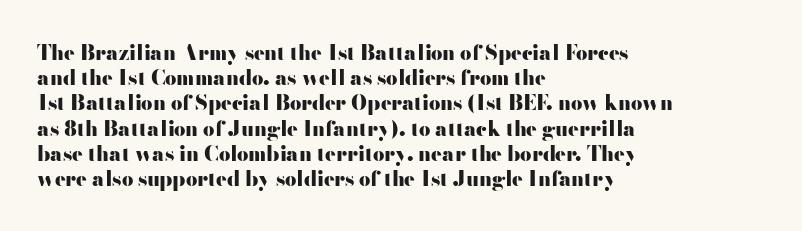
The space directly below the letters is spotless. This rendering uses left alignment, leaving the right contour irregular. The typography opts for an upright posture over an oblique one. Each word holds together tightly as a unit, with standard inter-letter gaps. Pretty heavy lettering here — definitely bold.
